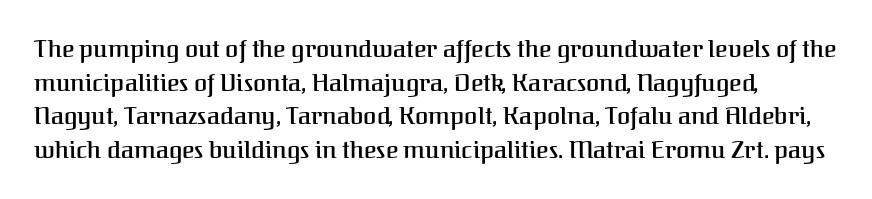
The image shows 24 px text type, upright; set normal line spacing (1.4x), normal letter spacing, not underlined.
